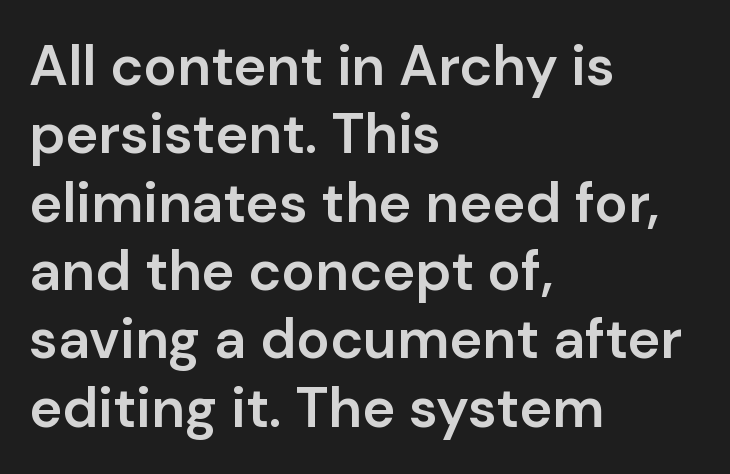
Teacher's note: observe the even left margin — that is flush-left alignment. The passage shown is typeset with a sans-serif family. Look at the stroke-to-counter ratio: somewhat heavy, a semibold. Here the glyphs are tracked normally, forming tight word shapes.
